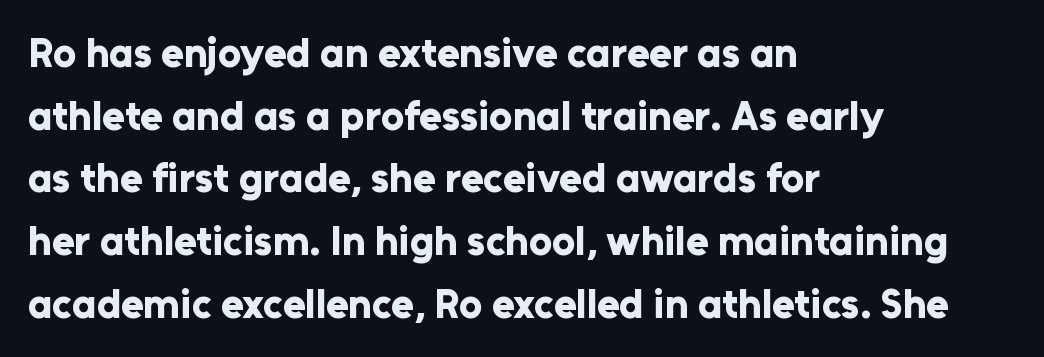
Q: Is the text bold? A: Yes.
Q: Is the text italic (slanted)? A: No, it is upright.
Q: Is the typeface a serif or a sans-serif typeface? A: Sans-serif.
Q: Is the text underlined? A: No.
Q: How is the paragraph aligned? A: Left-aligned.
Q: Is the spacing between letters normal or unusually wide? A: Normal.
Q: Is the spacing between lines tight, normal or loose? A: Normal.
Q: Width (condensed, normal, or wide)? A: Normal.
Q: Stroke contrast? A: Low.
Q: x-height? A: Medium.
Q: Monospaced? A: No.
